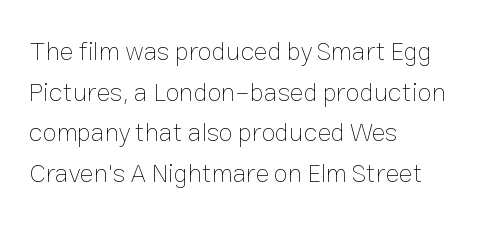
The zone under the glyphs is completely vacant. Letters have the restrained weight of plain body copy at most. Line beginnings align vertically; line endings do not. The gaps between neighbouring characters are ordinary and unremarkable.
